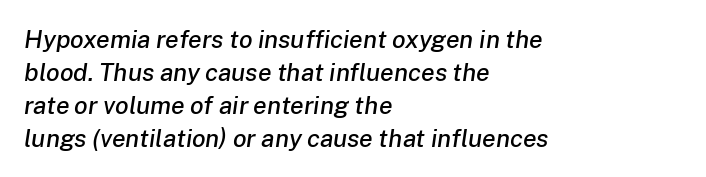
Q: Is the text italic (slanted)? A: Yes, it leans right by about 8 degrees.
Q: Is the text underlined? A: No.
Q: How is the paragraph aligned? A: Left-aligned.
Q: Is the spacing between letters normal or unusually wide? A: Normal.
Q: Is the spacing between lines tight, normal or loose? A: Normal.
